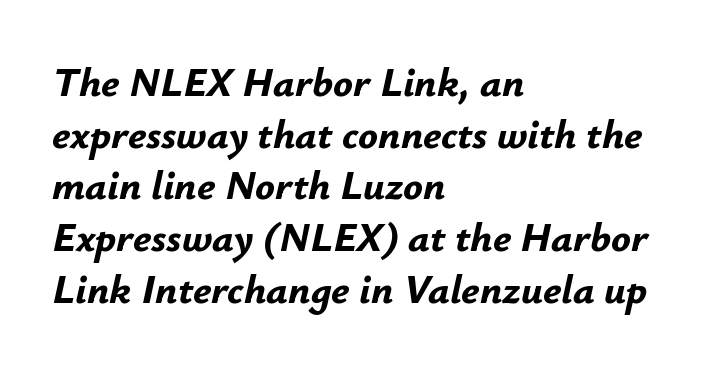
The image shows 41 px bold type, italic (leaning right); set left-aligned, normal line spacing (1.26x), normal letter spacing, not underlined; low stroke contrast and a small x-height.
